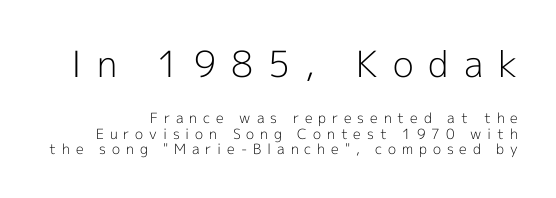
The image shows 36 px light sans-serif type, upright; set tight line spacing (1.12x), unusually wide letter spacing (+0.42 em), not underlined; the first (top) block is 2.57x larger; a medium x-height.
